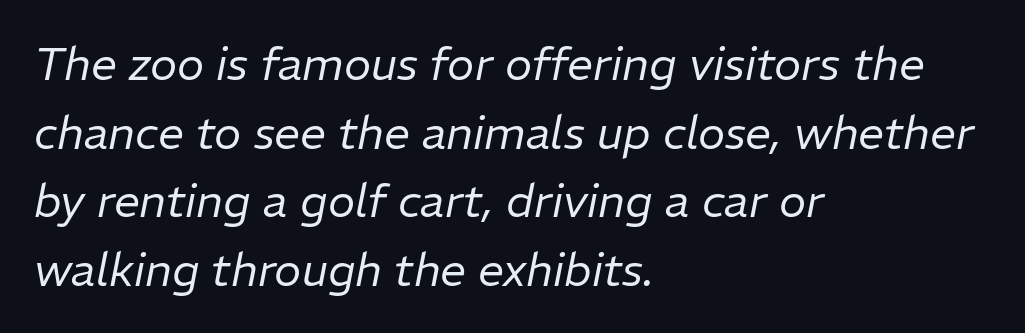
This sample has the flowing, uneven cadence of proportional lettering. Observe the ordinary spacing: letters are neighbours, not strangers. Compared with ordinary roman type, these characters are visibly tilted. A typesetter would call this leading conventional body-copy spacing.
